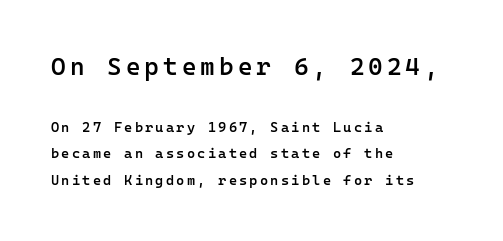
Q: Is the text bold? A: Semi-bold.
Q: Is the text italic (slanted)? A: No, it is upright.
Q: Is the text underlined? A: No.
Q: How is the paragraph aligned? A: Left-aligned.
Q: Is the spacing between lines tight, normal or loose? A: Loose.
Q: Which block of text is set in a larger size, the first (top) or the second (bottom)? A: The first (top) one.
